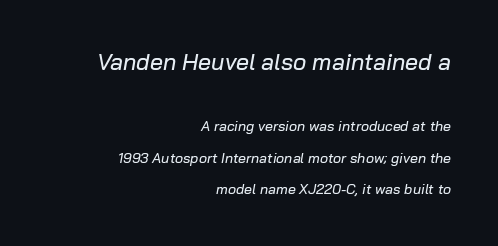
The image shows 23 px text type, italic (leaning right); set right-aligned, loose line spacing (2.25x), normal letter spacing, not underlined; the first (top) block is 1.64x larger.
